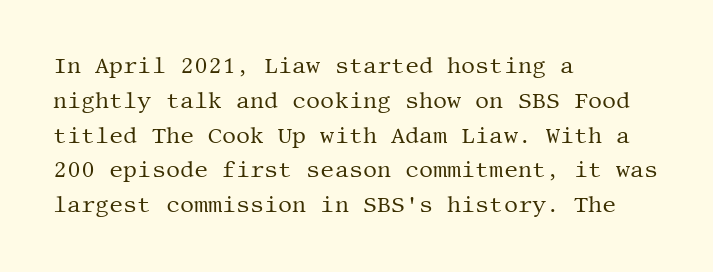
All the whitespace from short lines collects on the right. No extra tracking has been applied to these lines. Characters remain perfectly vertical along every line. The space beneath each line is pristine and unruled. Vertical stems look standard width or narrower in stroke.
